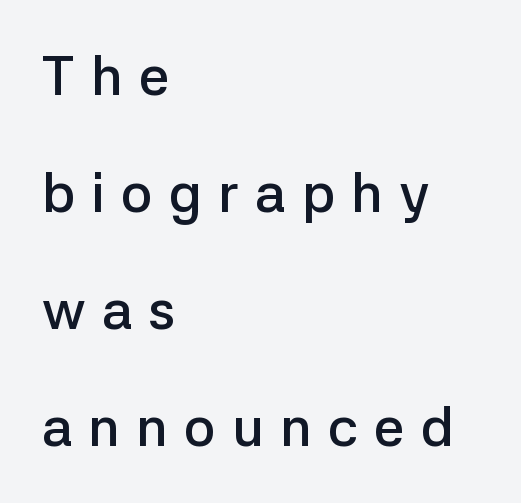
Q: Is the text bold? A: Semi-bold.
Q: Is the text italic (slanted)? A: No, it is upright.
Q: Is the typeface a serif or a sans-serif typeface? A: Sans-serif.
Q: Is the text underlined? A: No.
Q: How is the paragraph aligned? A: Left-aligned.
Q: Is the spacing between letters normal or unusually wide? A: Unusually wide.
Q: Is the spacing between lines tight, normal or loose? A: Loose.
Q: Width (condensed, normal, or wide)? A: Normal.
Q: Stroke contrast? A: Low.
Q: x-height? A: Medium.
Q: Monospaced? A: No.
